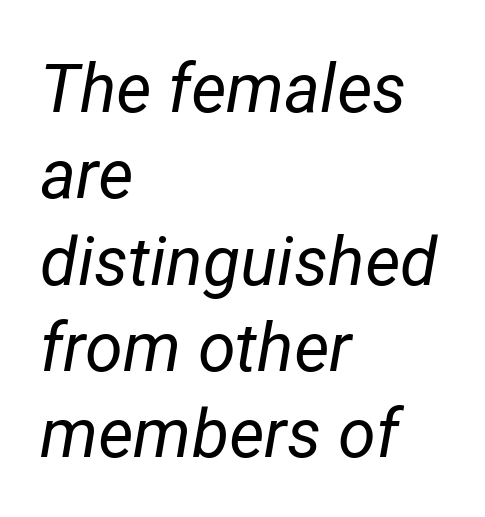
The image shows 68 px regular-weight type, italic (leaning right); set left-aligned, normal line spacing (1.27x), normal letter spacing, not underlined; low stroke contrast and a medium x-height.
